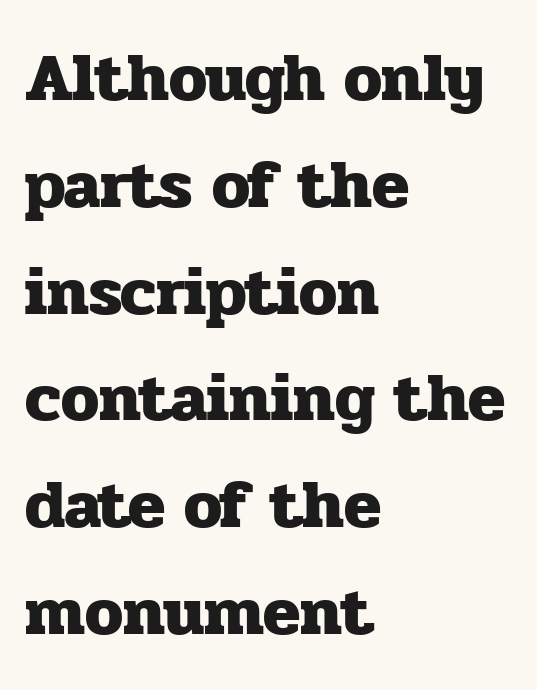
{"serif": "yes", "italic": "no", "bold": "yes", "weight": "heavy", "width": "normal", "stroke_contrast": "low", "x_height": "medium", "monospaced": "no", "underline": "no", "align": "left", "line_spacing": "normal", "line_spacing_ratio": 1.57, "letter_spacing": "normal", "letter_spacing_em": 0.0, "glyph_px": 68}
